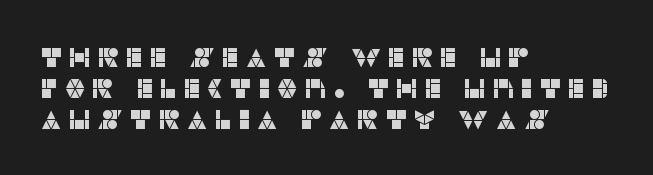
Q: Is the text italic (slanted)? A: No, it is upright.
Q: Is the text underlined? A: No.
Q: How is the paragraph aligned? A: Left-aligned.
Q: Is the spacing between letters normal or unusually wide? A: Unusually wide.
Q: Is the spacing between lines tight, normal or loose? A: Tight.
